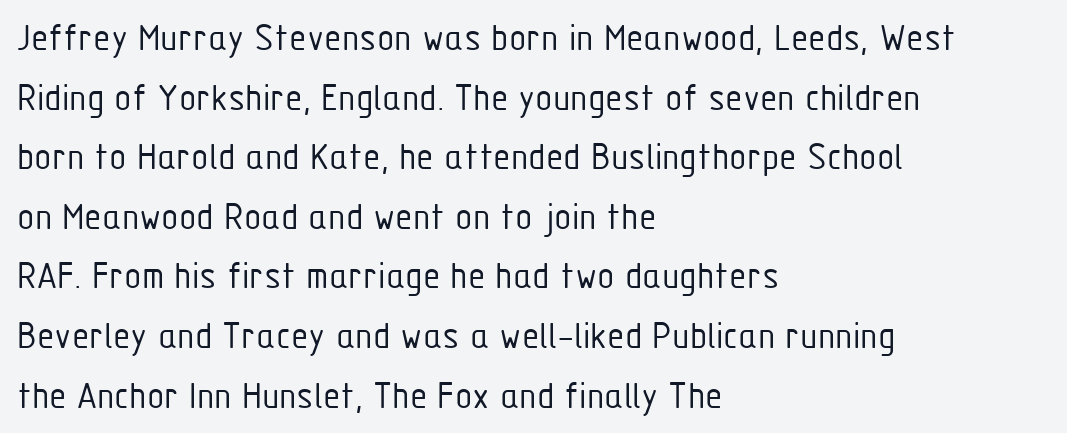
Regular leading. This rendering features lettering with no underline. The lines in this sample share a left origin and differ only in where they stop. These lines are composed in type without serifs.
